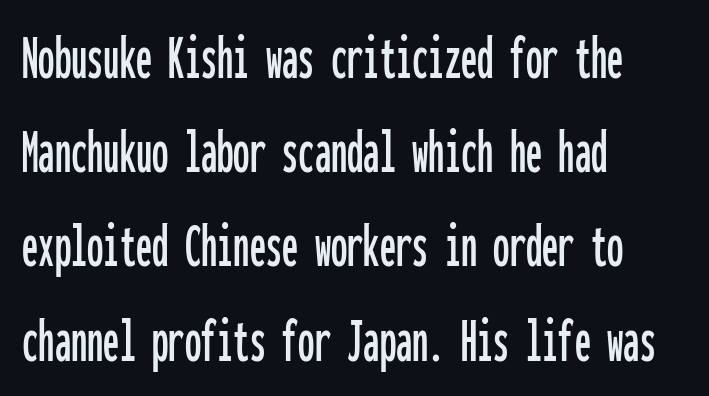
Q: Is the text italic (slanted)? A: No, it is upright.
Q: Is the typeface a serif or a sans-serif typeface? A: Sans-serif.
Q: Is the text underlined? A: No.
Q: How is the paragraph aligned? A: Left-aligned.
Q: Is the spacing between letters normal or unusually wide? A: Normal.
Q: Is the spacing between lines tight, normal or loose? A: Normal.
Q: Width (condensed, normal, or wide)? A: Condensed.
Q: Stroke contrast? A: Low.
Q: x-height? A: Medium.
Q: Monospaced? A: Yes.
